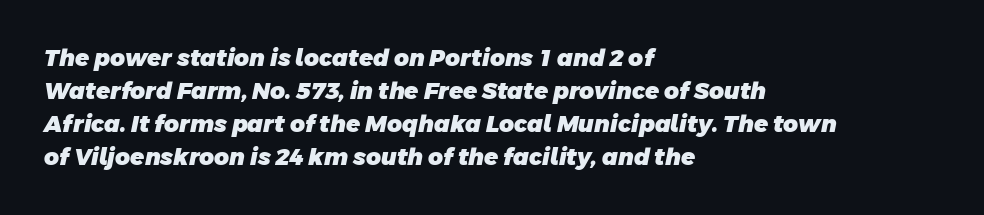
Bold? Absolutely — the strokes are thick and heavy. Descenders are the only things crossing below the line. The rows are spaced the way most documents space them. You could call the tracking neutral — neither tight nor loose.
